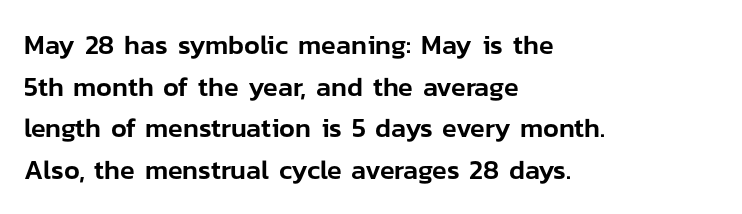
Q: Is the text italic (slanted)? A: No, it is upright.
Q: Is the text underlined? A: No.
Q: How is the paragraph aligned? A: Left-aligned.
Q: Is the spacing between letters normal or unusually wide? A: Normal.
Q: Is the spacing between lines tight, normal or loose? A: Normal.
